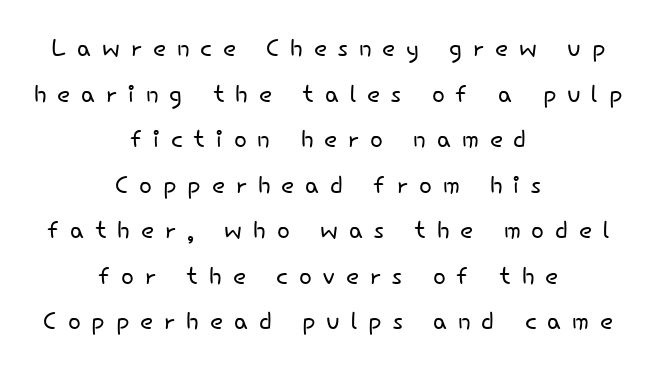
The image shows 34 px light sans-serif type, upright; set centered, normal line spacing (1.34x), unusually wide letter spacing (+0.32 em), not underlined; low stroke contrast and a small x-height.
